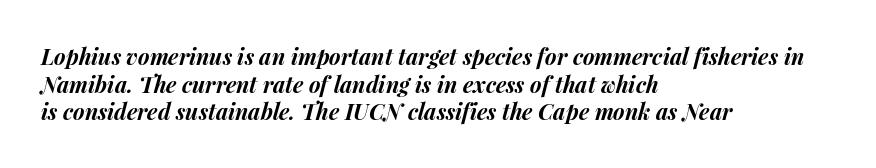
Q: Is the text bold? A: Yes.
Q: Is the text italic (slanted)? A: Yes, it leans right by about 15 degrees.
Q: Is the text underlined? A: No.
Q: How is the paragraph aligned? A: Left-aligned.
Q: Is the spacing between letters normal or unusually wide? A: Normal.
Q: Is the spacing between lines tight, normal or loose? A: Normal.
